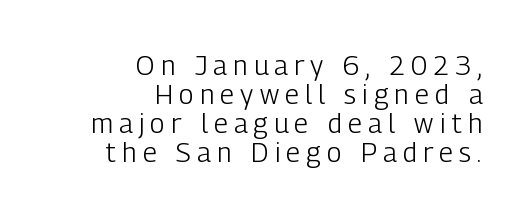
Anything drawn beneath the words? Only blank space. You could barely slide anything between these rows. The tracking jumps out immediately: characters are airy and widely separated. No chunkiness to these letters — they're not bold. The font's upright variant was chosen for this text.
